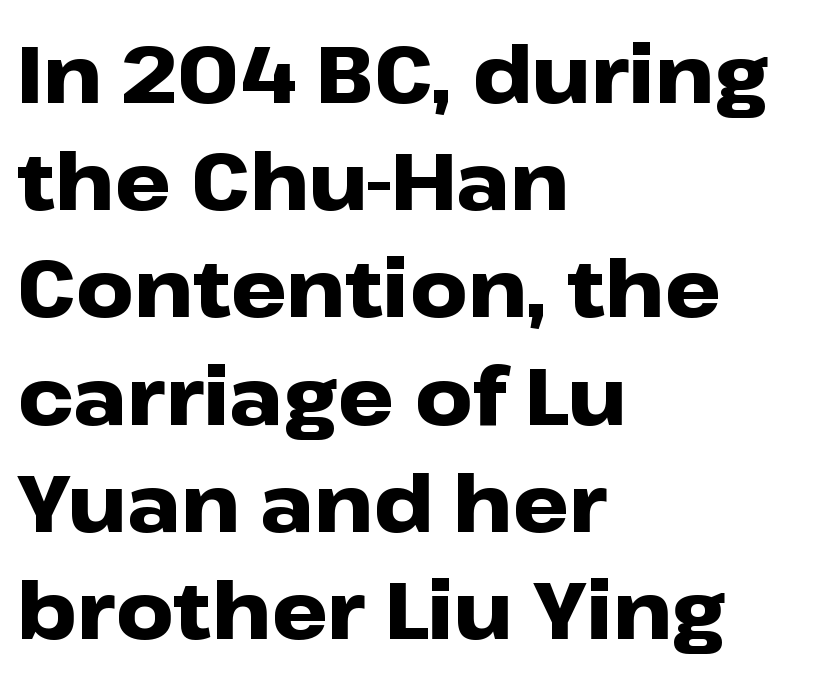
The image shows 80 px heavy, wide sans-serif type, upright; set left-aligned, normal line spacing (1.34x), normal letter spacing, not underlined; low stroke contrast and a medium x-height.
